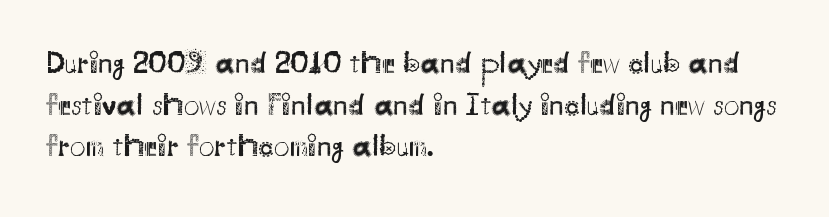
{"serif": "no", "italic": "no", "bold": "no", "weight": "regular", "width": "normal", "stroke_contrast": "medium", "x_height": "small", "monospaced": "no", "underline": "no", "align": "left", "line_spacing": "normal", "line_spacing_ratio": 1.34, "letter_spacing": "normal", "letter_spacing_em": 0.0, "glyph_px": 31}
